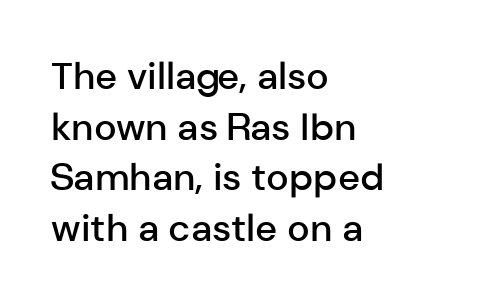
The image shows 38 px semibold sans-serif type, upright; set left-aligned, normal line spacing (1.33x), normal letter spacing, not underlined; low stroke contrast and a medium x-height.
